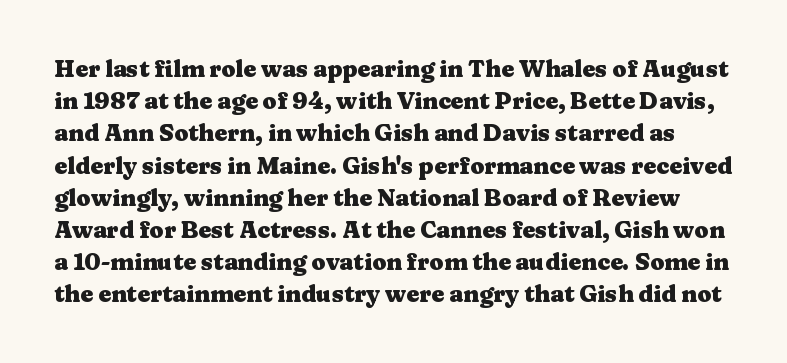
Any mark beneath the type? The region is blank. Italic? Not at all — the glyphs are vertical. The rendering uses a bold face; every stroke is thick and dark. The vertical gap from one line to the next is medium.
